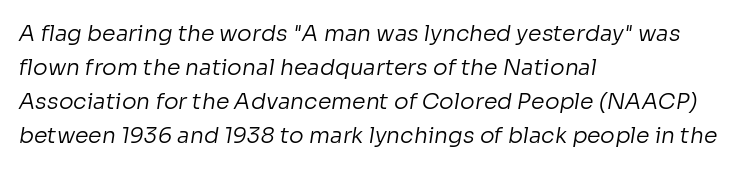
{"bold": "no", "underline": "no", "align": "left", "line_spacing": "normal", "line_spacing_ratio": 1.54, "letter_spacing": "normal", "letter_spacing_em": 0.0, "glyph_px": 22}
